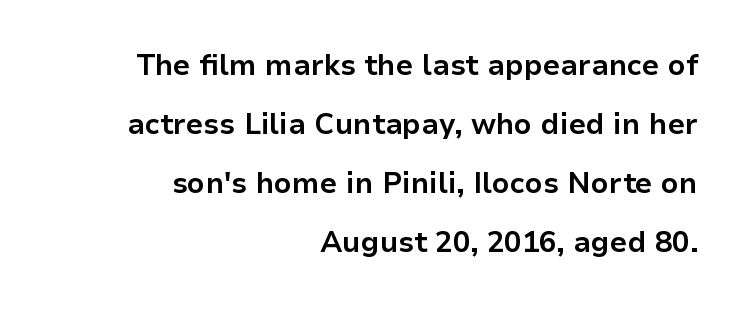
Q: Is the text bold? A: Yes.
Q: Is the text italic (slanted)? A: No, it is upright.
Q: Is the typeface a serif or a sans-serif typeface? A: Sans-serif.
Q: Is the text underlined? A: No.
Q: How is the paragraph aligned? A: Right-aligned.
Q: Is the spacing between letters normal or unusually wide? A: Normal.
Q: Is the spacing between lines tight, normal or loose? A: Loose.
Q: Width (condensed, normal, or wide)? A: Normal.
Q: Stroke contrast? A: Low.
Q: x-height? A: Medium.
Q: Monospaced? A: No.
